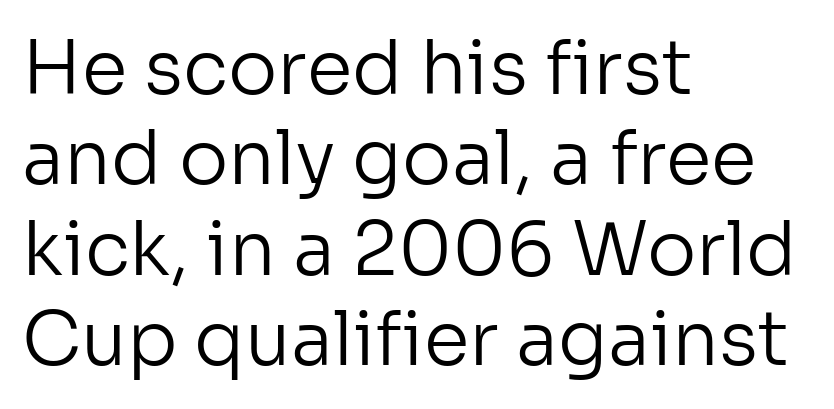
Do the characters align in a grid? No, the font is proportional. No extra ink here — the face is not bold. Descenders are the only things crossing below the line. Compared with typical body copy, the letter spacing here is the same. Teacher's note: observe the even left margin — that is flush-left alignment. This is sans-serif lettering, the kind often seen on screens and signage.
